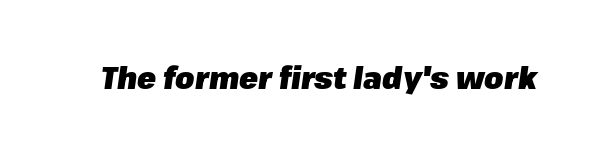
{"italic": "yes", "lean": "right", "slant_degrees": 8, "bold": "yes", "weight": "heavy", "width": "normal", "stroke_contrast": "low", "x_height": "medium", "monospaced": "no", "underline": "no", "letter_spacing": "normal", "letter_spacing_em": 0.0, "glyph_px": 31}
